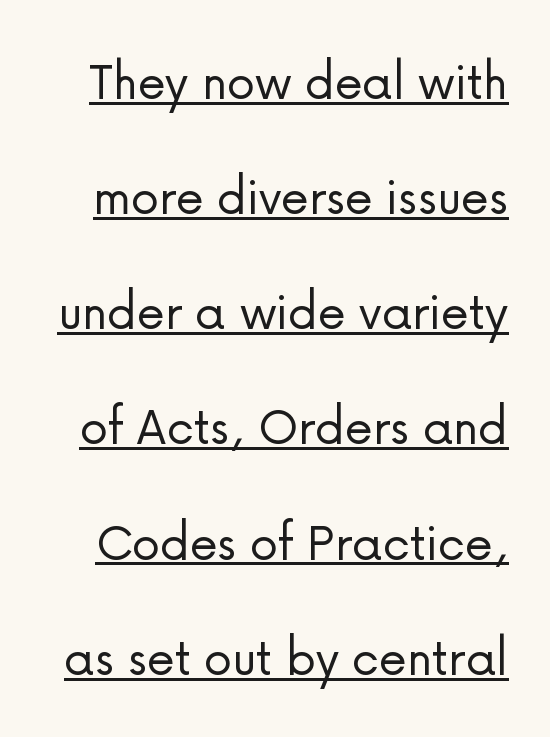
Q: Is the text bold? A: No.
Q: Is the text italic (slanted)? A: No, it is upright.
Q: Is the typeface a serif or a sans-serif typeface? A: Sans-serif.
Q: Is the text underlined? A: Yes.
Q: Is the spacing between letters normal or unusually wide? A: Normal.
Q: Is the spacing between lines tight, normal or loose? A: Loose.
Q: Width (condensed, normal, or wide)? A: Normal.
Q: Stroke contrast? A: Low.
Q: x-height? A: Medium.
Q: Monospaced? A: No.
